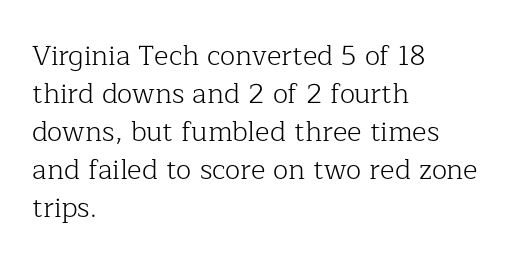
The image shows 28 px light serif type, upright; set left-aligned, normal line spacing (1.36x), normal letter spacing, not underlined; low stroke contrast and a medium x-height.
